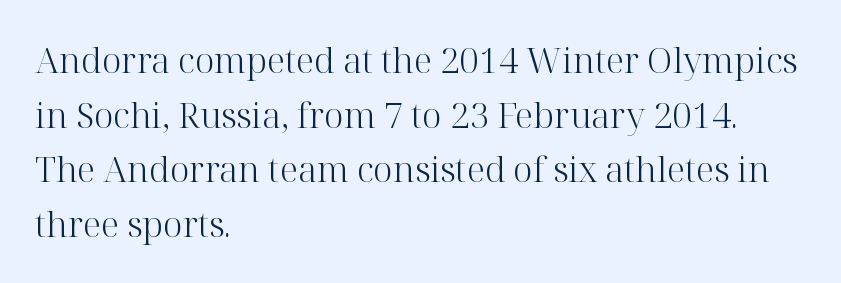
Q: Is the text bold? A: No.
Q: Is the text italic (slanted)? A: No, it is upright.
Q: Is the typeface a serif or a sans-serif typeface? A: Serif.
Q: Is the text underlined? A: No.
Q: How is the paragraph aligned? A: Left-aligned.
Q: Is the spacing between letters normal or unusually wide? A: Normal.
Q: Is the spacing between lines tight, normal or loose? A: Normal.
Q: Width (condensed, normal, or wide)? A: Normal.
Q: Stroke contrast? A: High.
Q: x-height? A: Medium.
Q: Monospaced? A: No.
